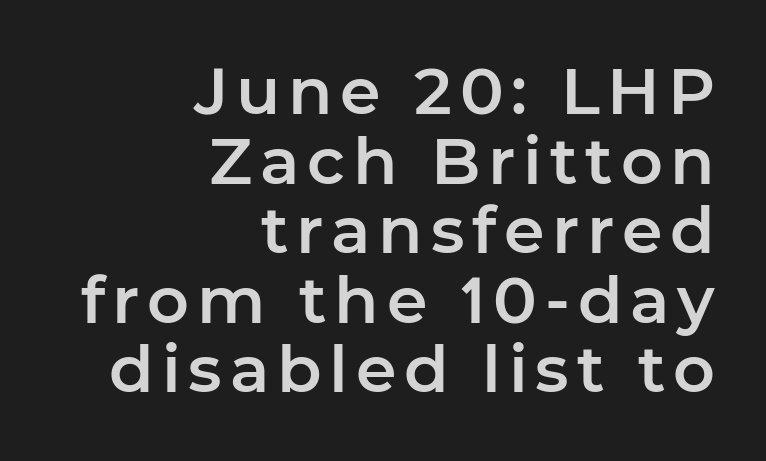
The image shows 65 px sans-serif type, upright; set right-aligned, tight line spacing (1.07x), not underlined; low stroke contrast and a medium x-height.
